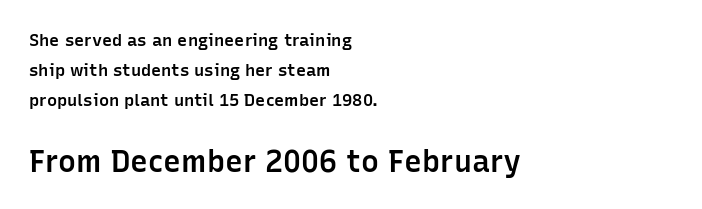
{"serif": "no", "italic": "no", "bold": "semi", "weight": "semibold", "width": "normal", "stroke_contrast": "low", "x_height": "medium", "monospaced": "no", "underline": "no", "align": "left", "line_spacing_ratio": 1.76, "letter_spacing": "normal", "letter_spacing_em": 0.0, "larger_block": "second", "size_ratio": 1.76, "glyph_px": 30}
